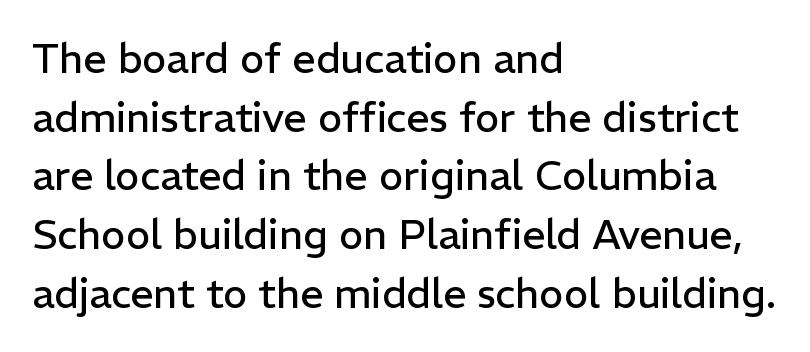
{"serif": "no", "italic": "no", "bold": "no", "weight": "regular", "width": "normal", "stroke_contrast": "low", "x_height": "medium", "monospaced": "no", "underline": "no", "align": "left", "line_spacing": "normal", "line_spacing_ratio": 1.43, "letter_spacing": "normal", "letter_spacing_em": 0.0, "glyph_px": 41}
